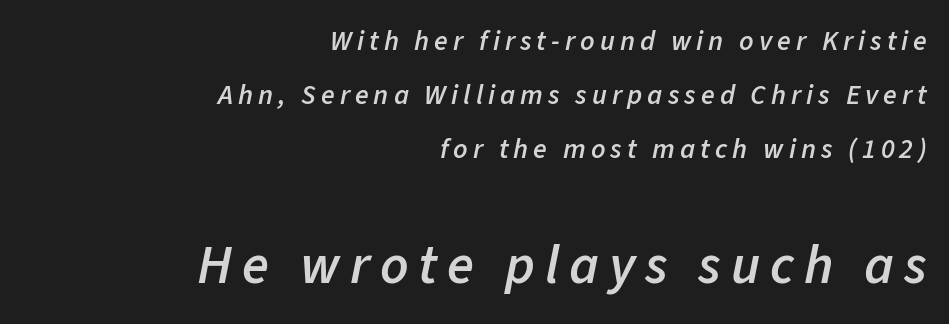
Q: Is the text bold? A: Semi-bold.
Q: Is the text italic (slanted)? A: Yes, it leans right by about 11 degrees.
Q: Is the text underlined? A: No.
Q: How is the paragraph aligned? A: Right-aligned.
Q: Is the spacing between lines tight, normal or loose? A: Loose.
Q: Which block of text is set in a larger size, the first (top) or the second (bottom)? A: The second (bottom) one.
Q: Width (condensed, normal, or wide)? A: Normal.
Q: Stroke contrast? A: Low.
Q: x-height? A: Medium.
Q: Monospaced? A: No.
